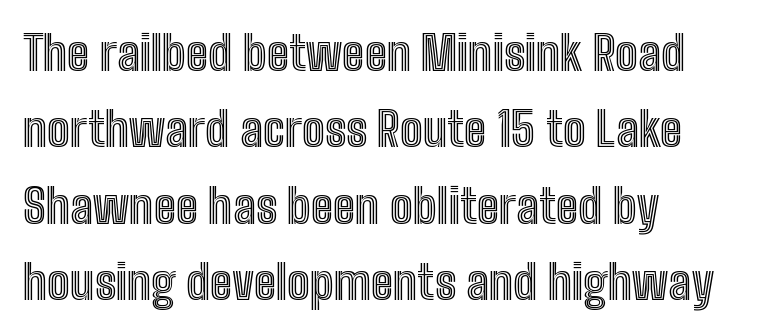
Here the designer chose a conventional face with non-uniform glyph widths. In terms of leading, this rendering sits right in the middle. One-word summary of the alignment: left. Check the space under the baseline: it is left empty. Look at the tracking — it's just the regular setting, nothing added.
